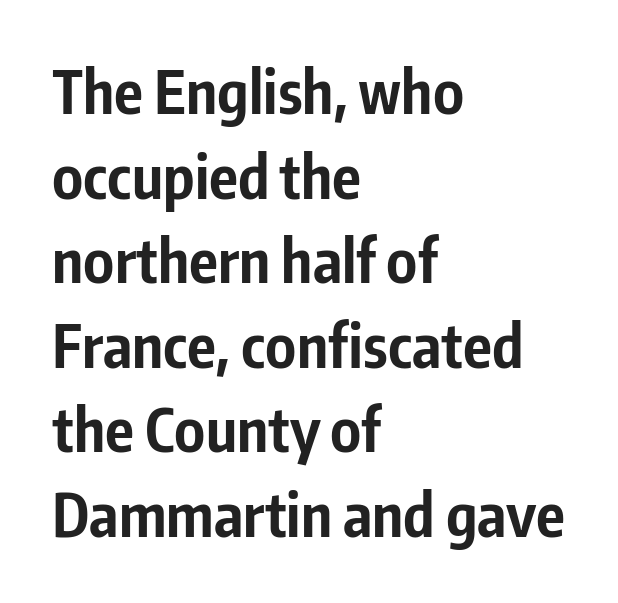
{"serif": "no", "italic": "no", "bold": "yes", "weight": "bold", "width": "condensed", "stroke_contrast": "low", "x_height": "medium", "monospaced": "no", "underline": "no", "align": "left", "line_spacing": "normal", "line_spacing_ratio": 1.41, "letter_spacing": "normal", "letter_spacing_em": 0.0, "glyph_px": 60}
